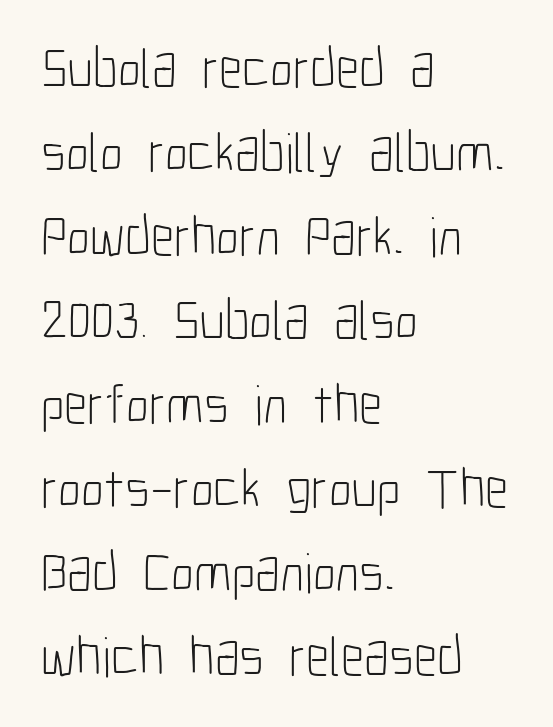
The block of text has a typical density, with ordinary space between rows. Descenders hang freely into open space. Notice how the passage keeps a crisp vertical edge on the left only. No extra tracking has been applied to these lines.
